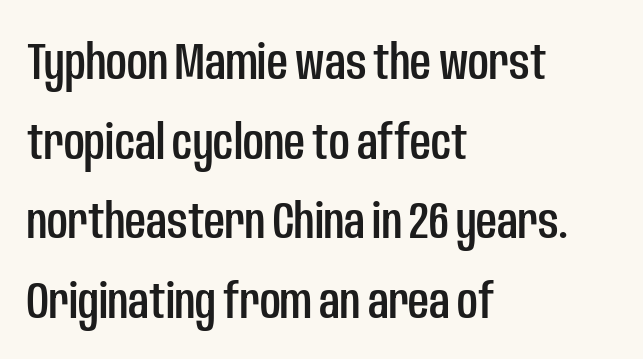
To sum up the face: it is a sans, with no serifs. The gap between lines stays unmarked. The line texture is even and compact thanks to regular tracking. Posture: upright roman. Line spacing here is normal. Varying glyph widths throughout — classic text-font behaviour.
